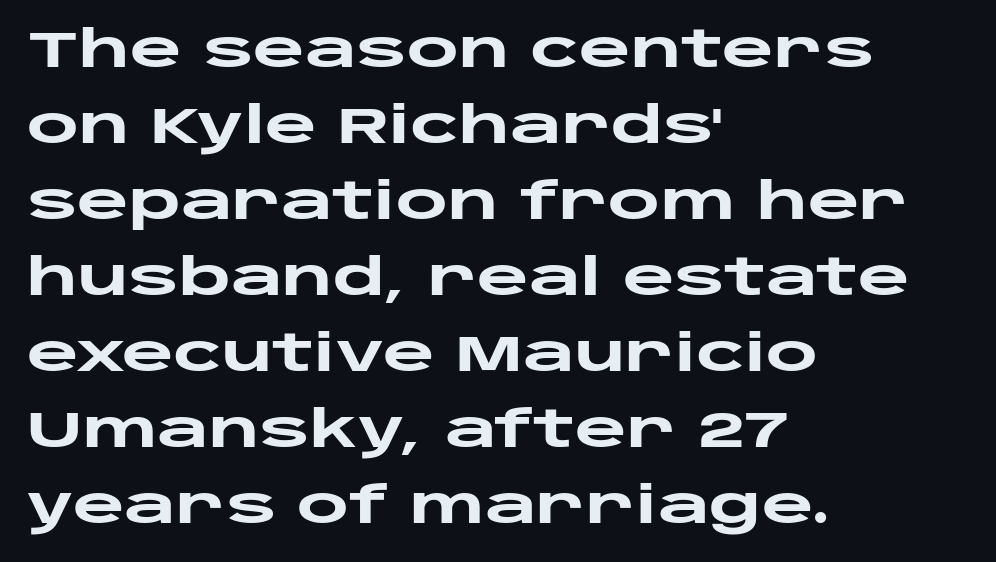
Q: Is the text bold? A: Yes.
Q: Is the text italic (slanted)? A: No, it is upright.
Q: Is the typeface a serif or a sans-serif typeface? A: Sans-serif.
Q: Is the text underlined? A: No.
Q: How is the paragraph aligned? A: Left-aligned.
Q: Is the spacing between letters normal or unusually wide? A: Normal.
Q: Is the spacing between lines tight, normal or loose? A: Normal.
Q: Width (condensed, normal, or wide)? A: Wide.
Q: Stroke contrast? A: Low.
Q: x-height? A: Large.
Q: Monospaced? A: No.
